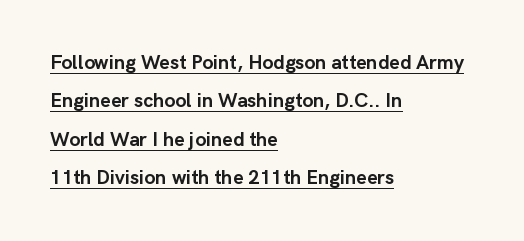
{"italic": "no", "bold": "yes", "underline": "yes", "align": "left", "line_spacing": "loose", "line_spacing_ratio": 1.92, "letter_spacing": "normal", "letter_spacing_em": 0.0, "glyph_px": 20}
